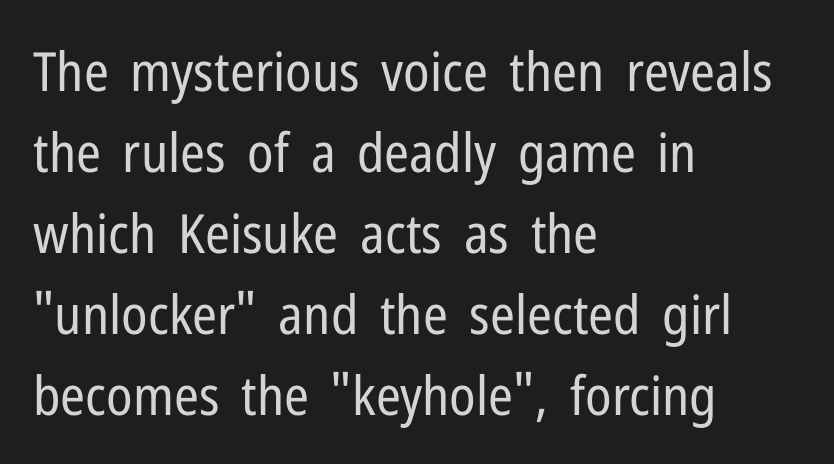
The image shows 54 px regular-weight, condensed sans-serif type, upright; set left-aligned, normal line spacing (1.5x), normal letter spacing, not underlined; low stroke contrast and a medium x-height.
